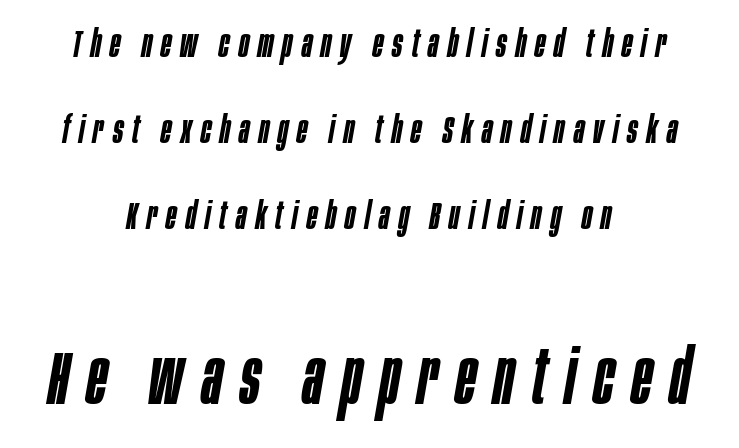
The image shows 75 px semibold, condensed type, italic (leaning right); set centered, loose line spacing (2.26x), unusually wide letter spacing (+0.24 em), not underlined; the second (bottom) block is 1.97x larger; low stroke contrast and a large x-height.
